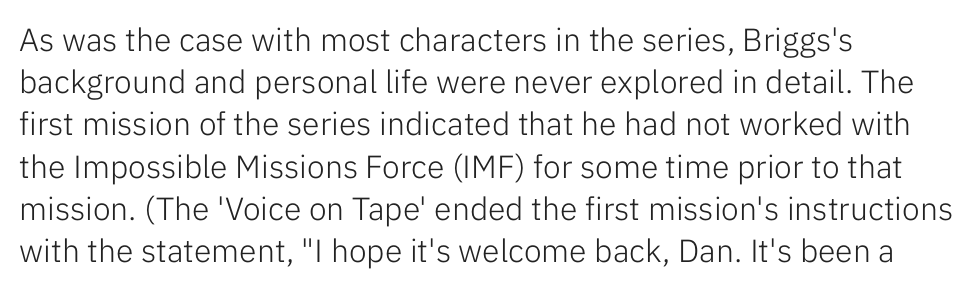
Q: Is the text bold? A: No.
Q: Is the text italic (slanted)? A: No, it is upright.
Q: Is the typeface a serif or a sans-serif typeface? A: Sans-serif.
Q: Is the text underlined? A: No.
Q: How is the paragraph aligned? A: Left-aligned.
Q: Is the spacing between letters normal or unusually wide? A: Normal.
Q: Is the spacing between lines tight, normal or loose? A: Normal.
Q: Width (condensed, normal, or wide)? A: Normal.
Q: Stroke contrast? A: Low.
Q: x-height? A: Medium.
Q: Monospaced? A: No.
